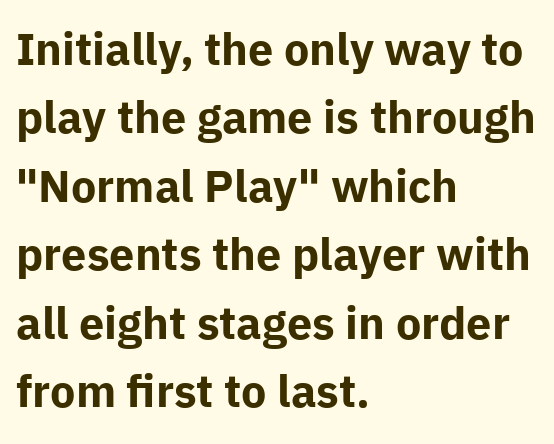
{"serif": "no", "italic": "no", "bold": "yes", "weight": "bold", "width": "normal", "stroke_contrast": "low", "x_height": "medium", "monospaced": "no", "underline": "no", "align": "left", "line_spacing": "normal", "line_spacing_ratio": 1.52, "letter_spacing": "normal", "letter_spacing_em": 0.0, "glyph_px": 45}
